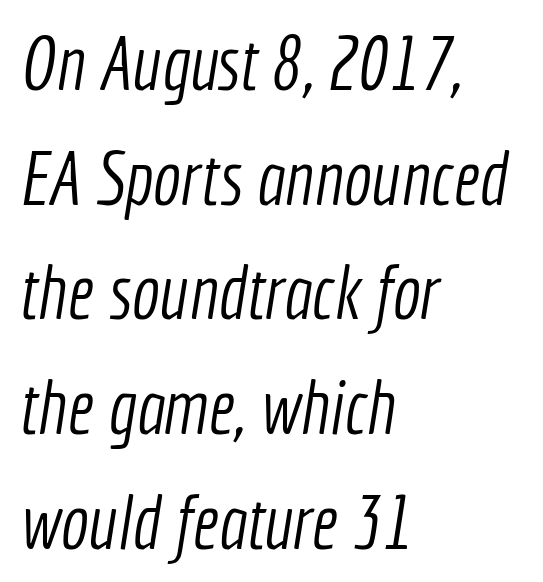
The image shows 75 px light, condensed sans-serif type; set left-aligned, normal line spacing (1.53x), normal letter spacing, not underlined; a medium x-height.
